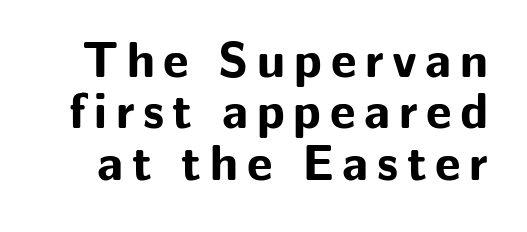
What's the leading like? Squeezed, with rows nearly overlapping. In terms of posture, this sample is upright. Unmarked baselines from the first word to the last. A typesetter would call this proportional, since set widths differ per character. Stroke thickness is high; the sample reads as a true bold.
